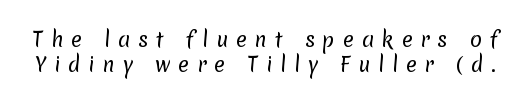
The image shows 20 px text type; set normal line spacing (1.27x), unusually wide letter spacing (+0.39 em), not underlined.
